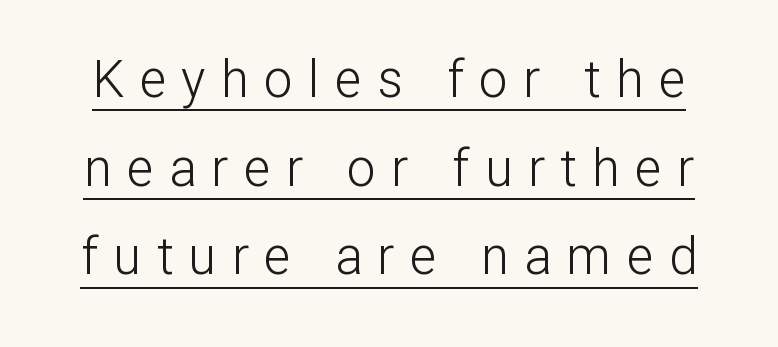
The image shows 51 px light sans-serif type, upright; set line spacing 1.74x, unusually wide letter spacing (+0.3 em), underlined; low stroke contrast and a medium x-height.
